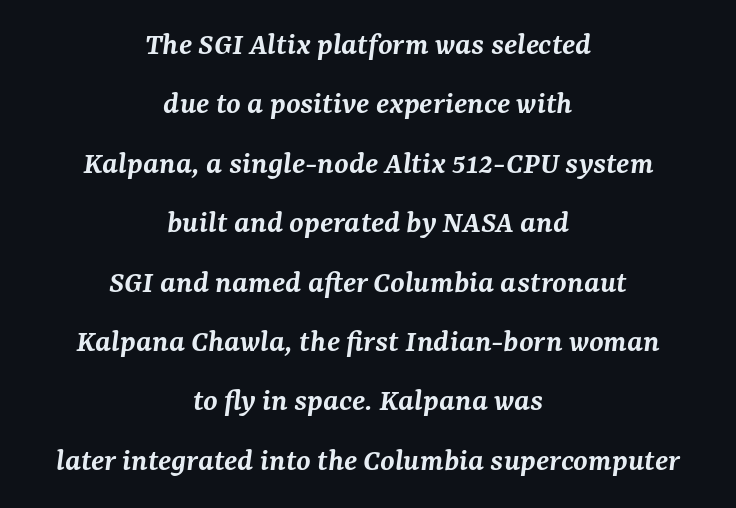
{"serif": "yes", "italic": "yes", "lean": "right", "slant_degrees": 7, "bold": "semi", "weight": "semibold", "width": "normal", "stroke_contrast": "medium", "x_height": "medium", "monospaced": "no", "underline": "no", "align": "center", "line_spacing_ratio": 1.8, "letter_spacing": "normal", "letter_spacing_em": 0.0, "glyph_px": 33}
